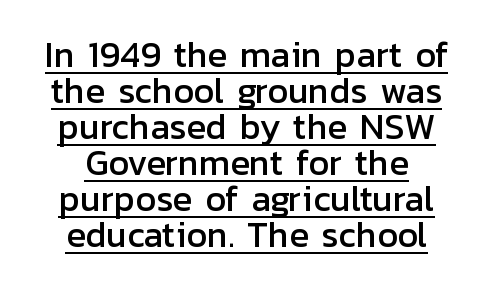
{"serif": "no", "italic": "no", "width": "normal", "stroke_contrast": "low", "x_height": "medium", "monospaced": "no", "underline": "yes", "align": "center", "line_spacing": "tight", "line_spacing_ratio": 1.0, "letter_spacing": "normal", "letter_spacing_em": 0.0, "glyph_px": 36}
